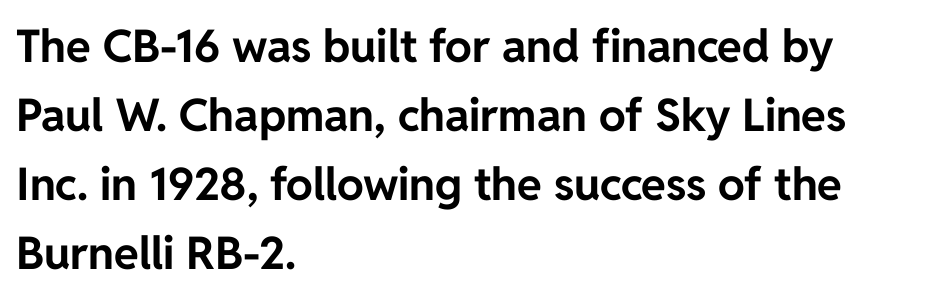
{"serif": "no", "italic": "no", "bold": "yes", "weight": "bold", "width": "normal", "stroke_contrast": "low", "x_height": "medium", "monospaced": "no", "underline": "no", "align": "left", "line_spacing": "normal", "line_spacing_ratio": 1.53, "letter_spacing": "normal", "letter_spacing_em": 0.0, "glyph_px": 45}
